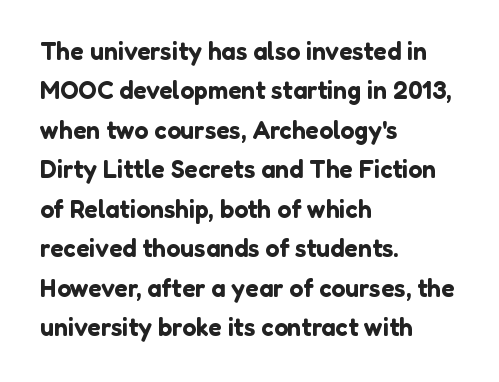
The setting favours the left margin, as ordinary paragraphs usually do. Is there any slant? The stems are plumb. A bare baseline throughout the passage. The letterforms sit shoulder to shoulder at normal distance. These lines sit exactly where default settings would place them.
